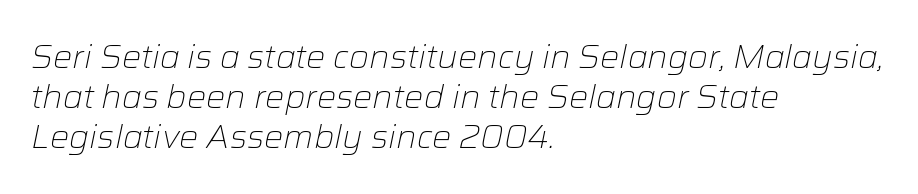
The image shows 32 px light type, italic (leaning right); set left-aligned, normal line spacing (1.25x), normal letter spacing, not underlined; low stroke contrast and a medium x-height.
